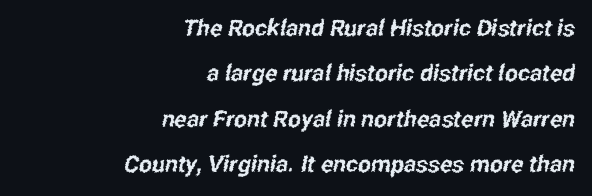
The image shows 23 px text type; set right-aligned, loose line spacing (1.97x), normal letter spacing, not underlined.
